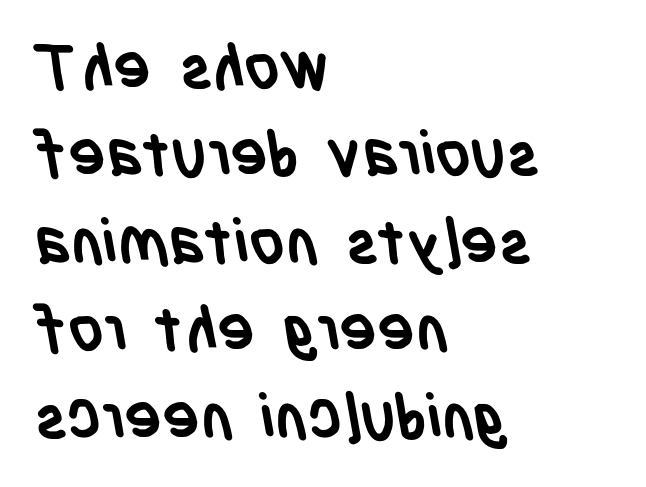
The image shows 62 px semibold, condensed sans-serif type; set left-aligned, normal line spacing (1.41x), normal letter spacing, not underlined; low stroke contrast and a large x-height.
